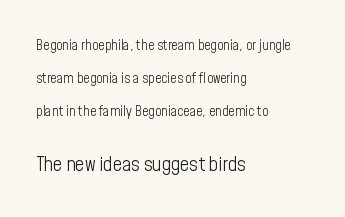
{"italic": "no", "bold": "no", "underline": "no", "align": "left", "line_spacing": "loose", "line_spacing_ratio": 2.36, "letter_spacing": "normal", "letter_spacing_em": 0.0, "larger_block": "second", "size_ratio": 1.43, "glyph_px": 20}
